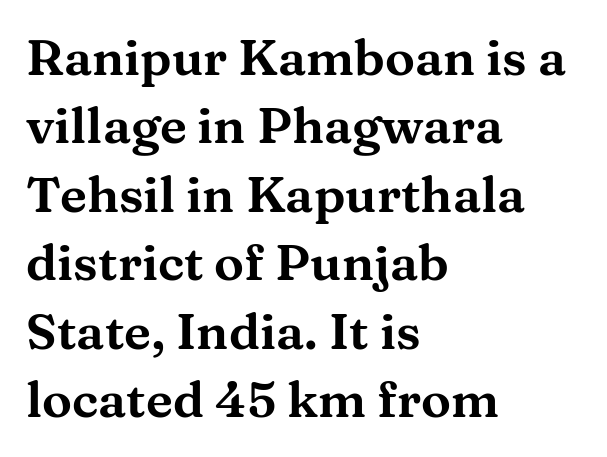
Interline gaps are of average width in this sample. If you drew a ruler down the left edge, every line would touch it. The tracking reads as untouched default to a designer's eye. The specimen omits any rule beneath the text block's lines. When letters stand straight like this, we call the style roman or upright. This sample has the flowing, uneven cadence of proportional lettering.
